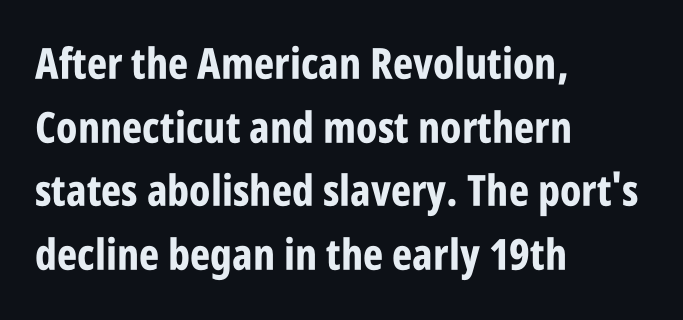
Caption: bold face, heavy strokes. Line starts are locked; line ends wander. The zone under the glyphs is completely vacant. The line-height multiplier appears to be the usual default. The line texture is even and compact thanks to regular tracking. Are there feet on the stems? There aren't — it's a sans.
